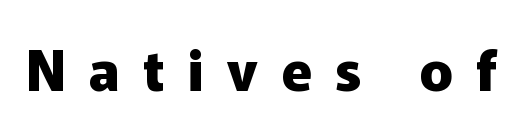
If you drew a line through each stem, it would be perfectly vertical. I'd describe the lettering as bold — thick and assertive. Spacing between characters has been opened up far beyond the box default. No feet cap the strokes, marking this as sans-serif type.
